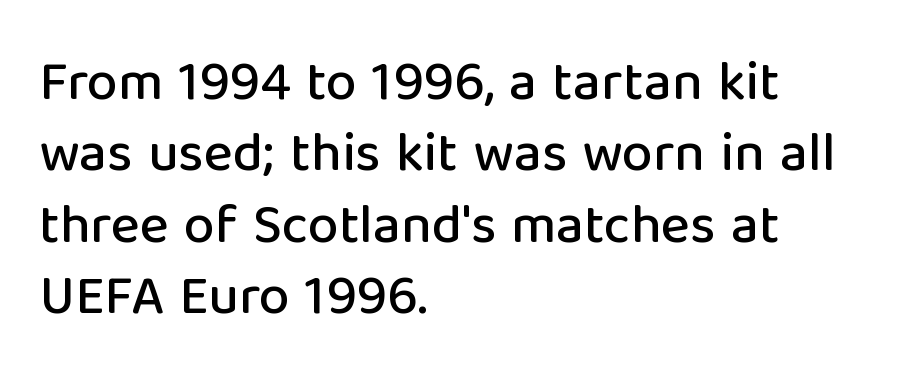
{"serif": "no", "italic": "no", "width": "normal", "stroke_contrast": "low", "x_height": "medium", "monospaced": "no", "underline": "no", "align": "left", "line_spacing": "normal", "line_spacing_ratio": 1.3, "letter_spacing": "normal", "letter_spacing_em": 0.0, "glyph_px": 55}
